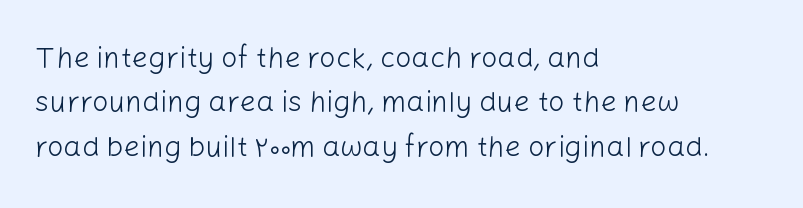
Q: Is the text bold? A: No.
Q: Is the text italic (slanted)? A: No, it is upright.
Q: Is the typeface a serif or a sans-serif typeface? A: Sans-serif.
Q: Is the text underlined? A: No.
Q: How is the paragraph aligned? A: Left-aligned.
Q: Is the spacing between letters normal or unusually wide? A: Normal.
Q: Is the spacing between lines tight, normal or loose? A: Normal.
Q: Width (condensed, normal, or wide)? A: Normal.
Q: Stroke contrast? A: Low.
Q: x-height? A: Medium.
Q: Monospaced? A: No.
